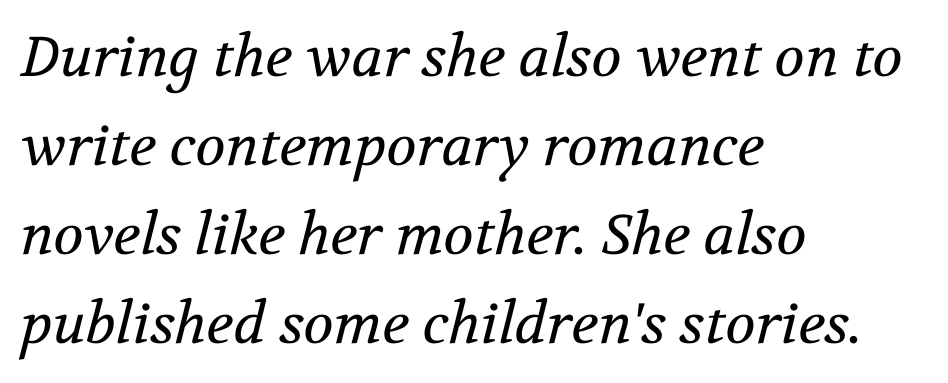
The image shows 56 px regular-weight serif type, italic (leaning right); set left-aligned, normal line spacing (1.59x), normal letter spacing, not underlined; medium stroke contrast and a medium x-height.
